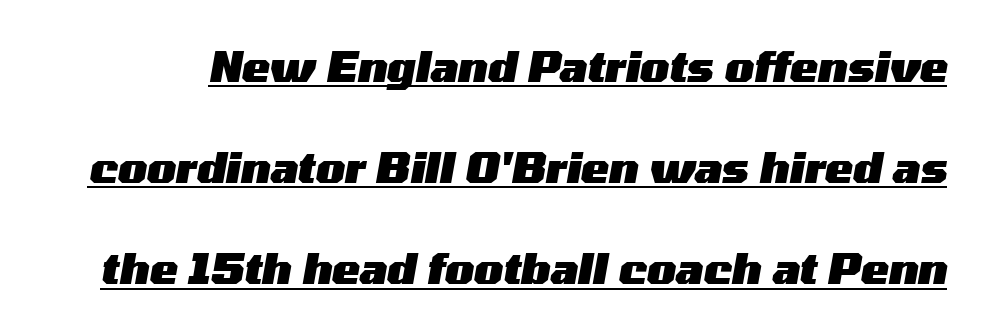
The typography opts for an oblique posture over an upright one. Each word holds together tightly as a unit, with standard inter-letter gaps. Has an underline been added? It has. Widely set lines give the paragraph a tall, airy silhouette. Thick stems and heavy bowls — unmistakably bold. The passage shown is typed in a proportional face where columns would drift.
